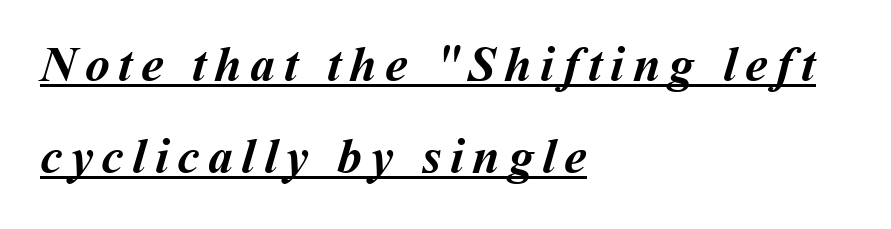
Q: Is the text bold? A: Yes.
Q: Is the text underlined? A: Yes.
Q: How is the paragraph aligned? A: Left-aligned.
Q: Width (condensed, normal, or wide)? A: Normal.
Q: Stroke contrast? A: Medium.
Q: x-height? A: Medium.
Q: Monospaced? A: No.
